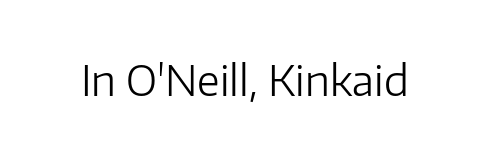
Q: Is the text bold? A: No.
Q: Is the text italic (slanted)? A: No, it is upright.
Q: Is the typeface a serif or a sans-serif typeface? A: Sans-serif.
Q: Is the text underlined? A: No.
Q: Is the spacing between letters normal or unusually wide? A: Normal.
Q: Width (condensed, normal, or wide)? A: Normal.
Q: Stroke contrast? A: Low.
Q: x-height? A: Medium.
Q: Monospaced? A: No.
